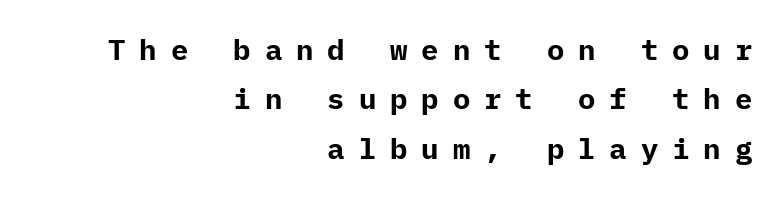
{"serif": "no", "italic": "no", "bold": "yes", "weight": "bold", "width": "normal", "stroke_contrast": "low", "x_height": "medium", "underline": "no", "align": "right", "line_spacing": "normal", "line_spacing_ratio": 1.7, "letter_spacing": "wide", "letter_spacing_em": 0.48, "glyph_px": 29}
